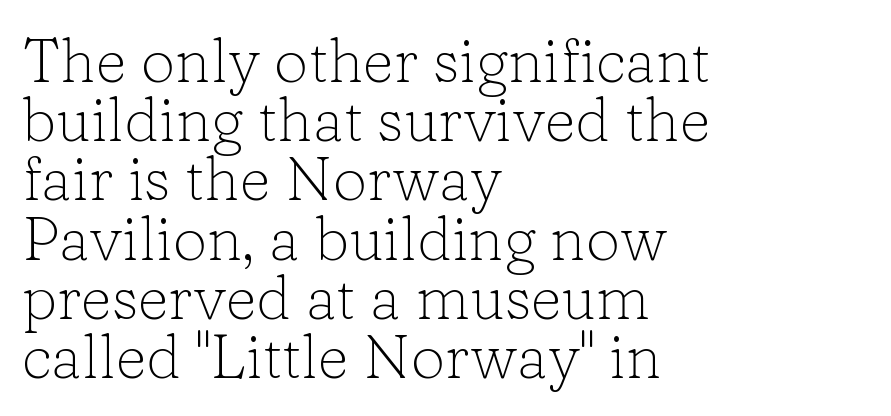
Q: Is the text bold? A: No.
Q: Is the text italic (slanted)? A: No, it is upright.
Q: Is the typeface a serif or a sans-serif typeface? A: Serif.
Q: Is the text underlined? A: No.
Q: How is the paragraph aligned? A: Left-aligned.
Q: Is the spacing between letters normal or unusually wide? A: Normal.
Q: Is the spacing between lines tight, normal or loose? A: Tight.
Q: Width (condensed, normal, or wide)? A: Normal.
Q: Stroke contrast? A: Low.
Q: x-height? A: Medium.
Q: Monospaced? A: No.
